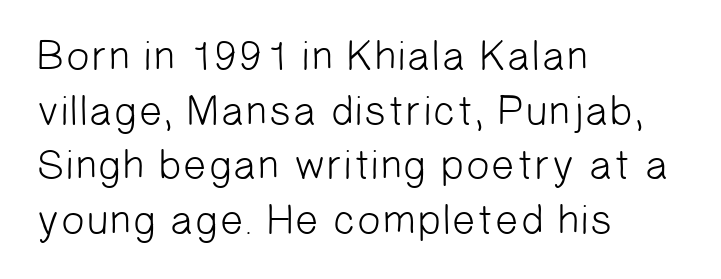
The image shows 42 px light sans-serif type; set left-aligned, normal line spacing (1.3x), normal letter spacing, not underlined; low stroke contrast and a medium x-height.
